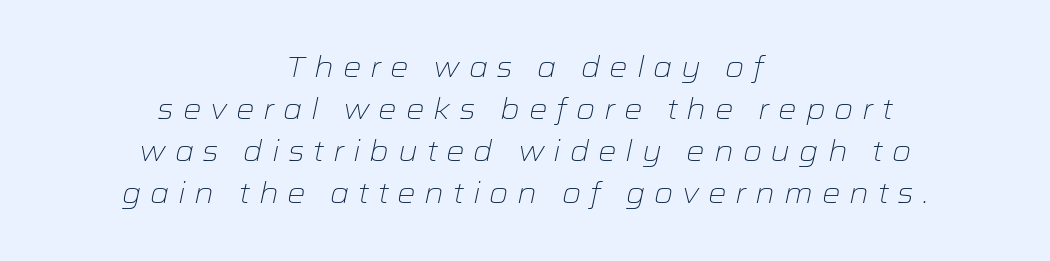
The image shows 29 px light, wide type, italic (leaning right); set centered, normal line spacing (1.45x), unusually wide letter spacing (+0.3 em), not underlined; low stroke contrast and a medium x-height.
